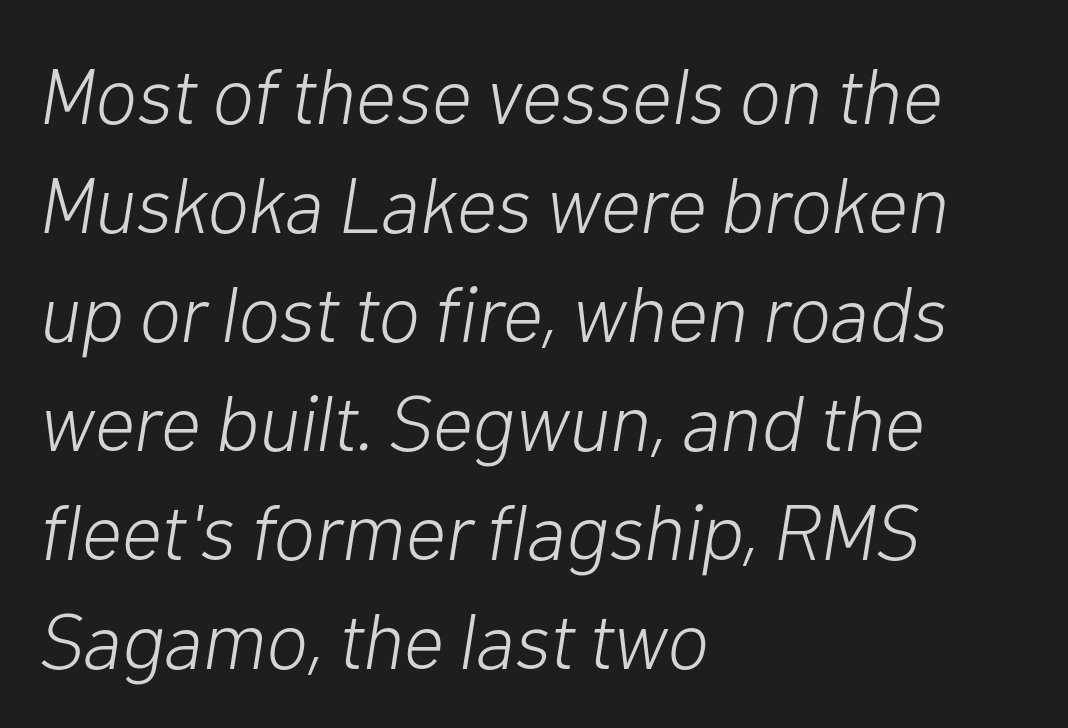
Q: Is the text bold? A: No.
Q: Is the text italic (slanted)? A: Yes, it leans right by about 10 degrees.
Q: Is the text underlined? A: No.
Q: How is the paragraph aligned? A: Left-aligned.
Q: Is the spacing between letters normal or unusually wide? A: Normal.
Q: Is the spacing between lines tight, normal or loose? A: Normal.
Q: Width (condensed, normal, or wide)? A: Normal.
Q: Stroke contrast? A: Low.
Q: x-height? A: Medium.
Q: Monospaced? A: No.
